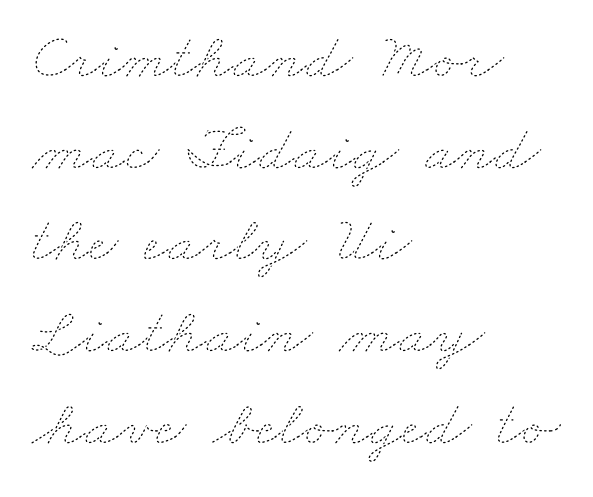
{"bold": "no", "weight": "thin", "width": "wide", "stroke_contrast": "low", "x_height": "small", "monospaced": "no", "underline": "no", "align": "left", "line_spacing": "normal", "line_spacing_ratio": 1.41, "letter_spacing": "normal", "letter_spacing_em": 0.0, "glyph_px": 65}
